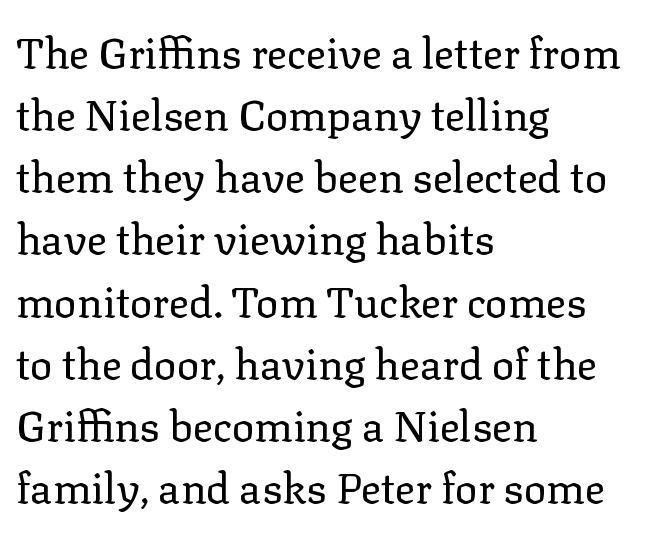
{"serif": "yes", "italic": "no", "bold": "no", "weight": "regular", "width": "normal", "stroke_contrast": "low", "x_height": "medium", "monospaced": "no", "underline": "no", "align": "left", "line_spacing": "normal", "line_spacing_ratio": 1.48, "letter_spacing": "normal", "letter_spacing_em": 0.0, "glyph_px": 42}
